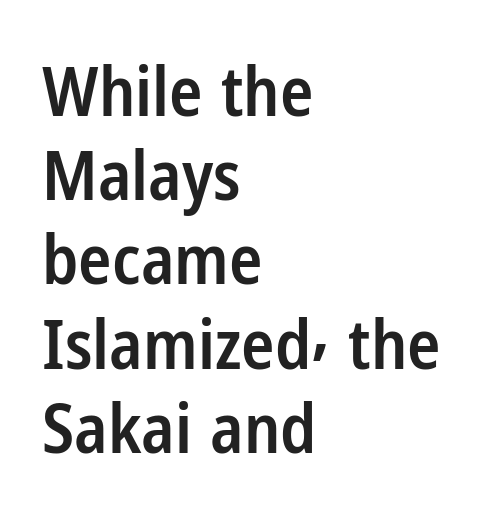
Descenders are the only things crossing below the line. Every row of glyphs begins at an identical x-position on the left. Heft: intermediate — a semibold. The font's upright variant was chosen for this text.
